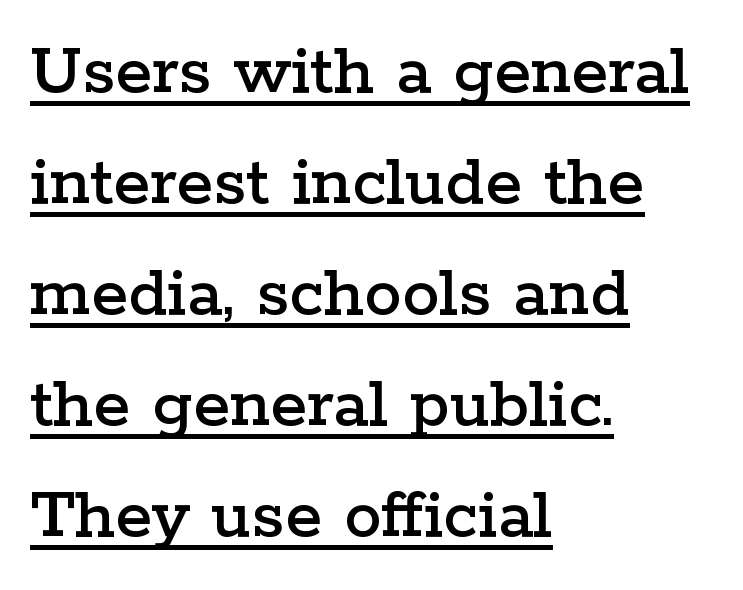
Q: Is the text italic (slanted)? A: No, it is upright.
Q: Is the typeface a serif or a sans-serif typeface? A: Serif.
Q: Is the text underlined? A: Yes.
Q: How is the paragraph aligned? A: Left-aligned.
Q: Is the spacing between letters normal or unusually wide? A: Normal.
Q: Is the spacing between lines tight, normal or loose? A: Normal.
Q: Width (condensed, normal, or wide)? A: Wide.
Q: Stroke contrast? A: Low.
Q: x-height? A: Medium.
Q: Monospaced? A: No.
